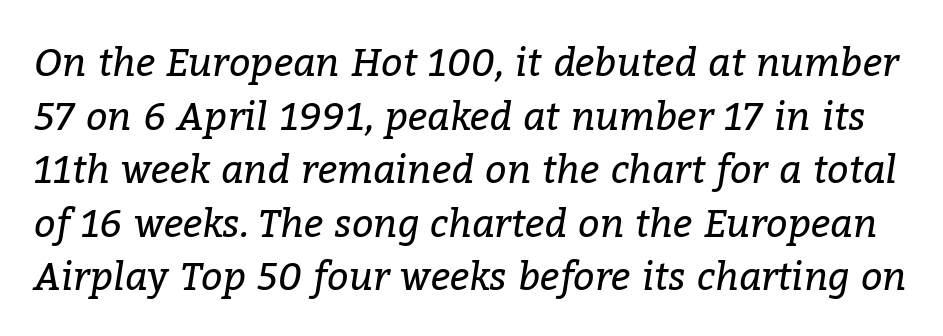
The image shows 38 px regular-weight serif type, italic (leaning right); set normal line spacing (1.41x), normal letter spacing, not underlined; low stroke contrast and a medium x-height.
